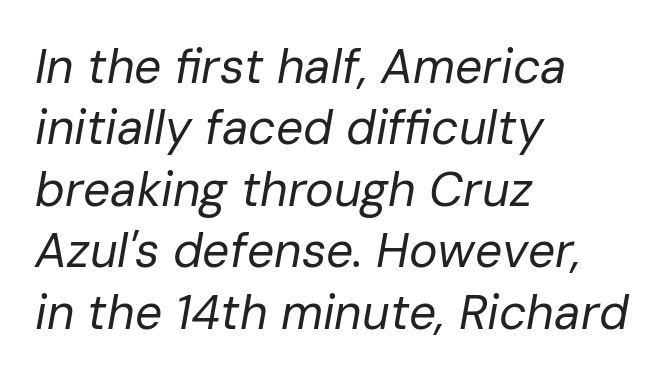
Is the stroke heavy? The answer is a plain regular-or-lighter. Line spacing here is normal. Varying glyph widths throughout — classic text-font behaviour. The specimen omits any rule beneath the text block's lines. The compositor pushed each line to the left boundary. Tracking value appears to be zero — textbook default spacing.
